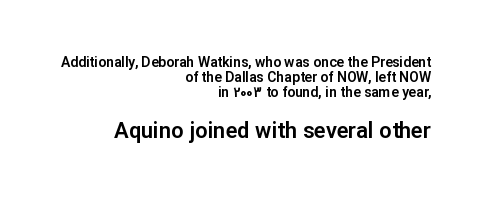
Bare-footed words on every line. The leading is snug, giving the passage a crowded texture. You get the small type first, then a jump to larger type. Every row of glyphs terminates at an identical x-position on the right.
